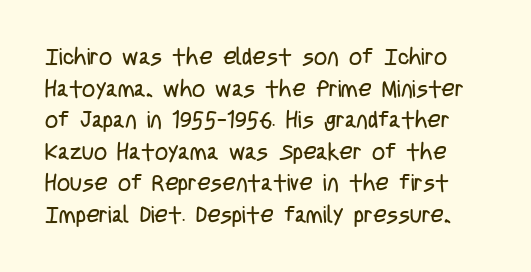
{"italic": "no", "bold": "no", "underline": "no", "line_spacing": "normal", "line_spacing_ratio": 1.37, "letter_spacing": "normal", "letter_spacing_em": 0.0, "glyph_px": 23}
